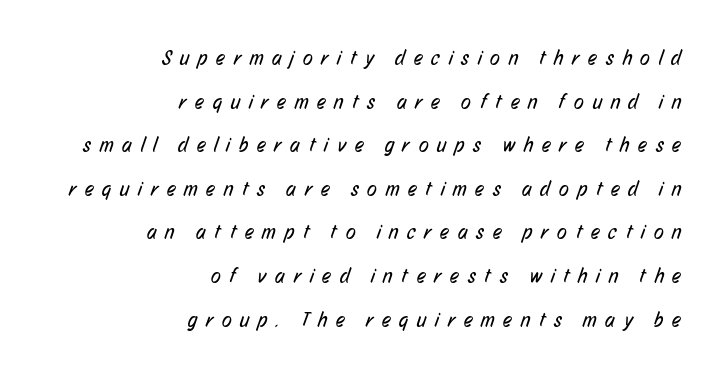
Q: Is the text bold? A: No.
Q: Is the text underlined? A: No.
Q: How is the paragraph aligned? A: Right-aligned.
Q: Is the spacing between letters normal or unusually wide? A: Unusually wide.
Q: Is the spacing between lines tight, normal or loose? A: Loose.
